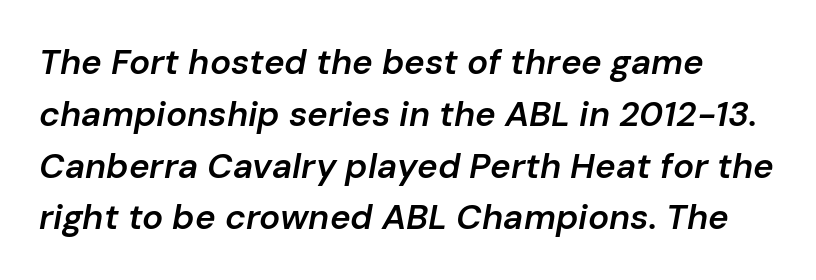
Q: Is the text bold? A: Semi-bold.
Q: Is the text italic (slanted)? A: Yes, it leans right by about 10 degrees.
Q: Is the text underlined? A: No.
Q: Is the spacing between letters normal or unusually wide? A: Normal.
Q: Is the spacing between lines tight, normal or loose? A: Normal.
Q: Width (condensed, normal, or wide)? A: Normal.
Q: Stroke contrast? A: Low.
Q: x-height? A: Medium.
Q: Monospaced? A: No.
